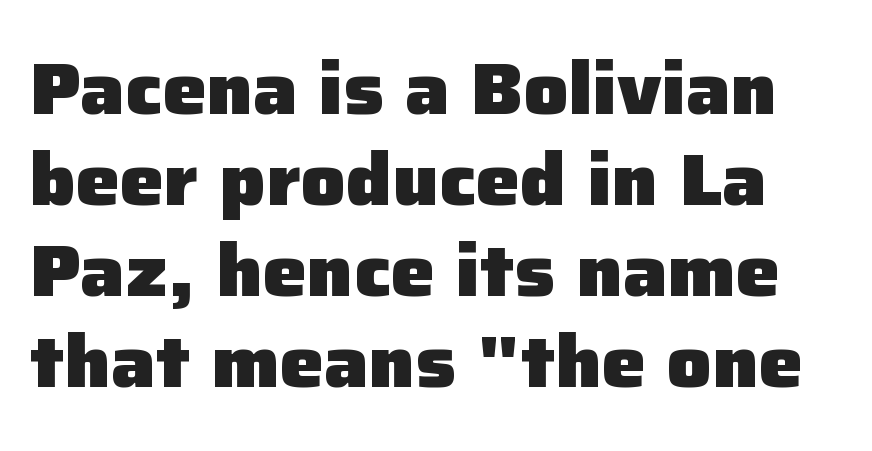
A clean baseline with only descenders dipping below it. I'd describe the lettering as bold — thick and assertive. The passage shown has conventional tracking throughout. These lines are rendered in a variable-pitch font. Unlike a traditional serif, this face leaves its strokes unadorned. The lettering holds an erect, upright posture throughout.
